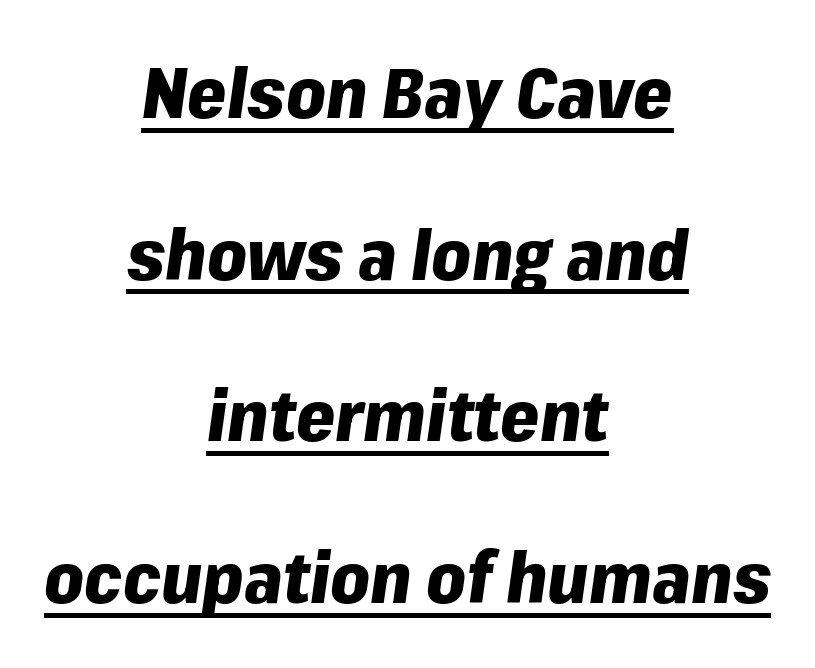
The image shows 70 px heavy type, italic (leaning right); set centered, loose line spacing (2.31x), normal letter spacing, underlined; low stroke contrast and a medium x-height.
